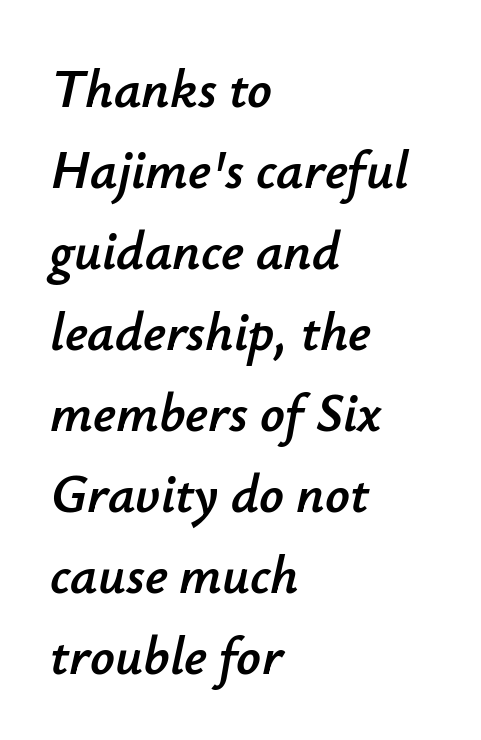
A normal amount of white space separates one row of letters from the next. The strip under each line holds only bare page. Default kerning and tracking; the words read as compact shapes. The passage shown is typed in a proportional face where columns would drift. Yep, that's italic — everything's leaning.
